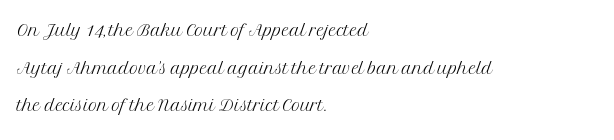
Q: Is the text bold? A: No.
Q: Is the text italic (slanted)? A: Yes.
Q: Is the text underlined? A: No.
Q: How is the paragraph aligned? A: Left-aligned.
Q: Is the spacing between letters normal or unusually wide? A: Normal.
Q: Is the spacing between lines tight, normal or loose? A: Normal.
